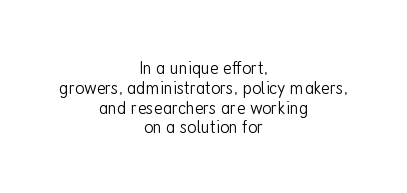
Does the leading feel generous? Not at all — it's pinched. You can tell it's not italic because the verticals are truly vertical. Short note: letters normally spaced. Weight class: somewhere from thin through regular. Honestly, there is no underline to notice here at all.
